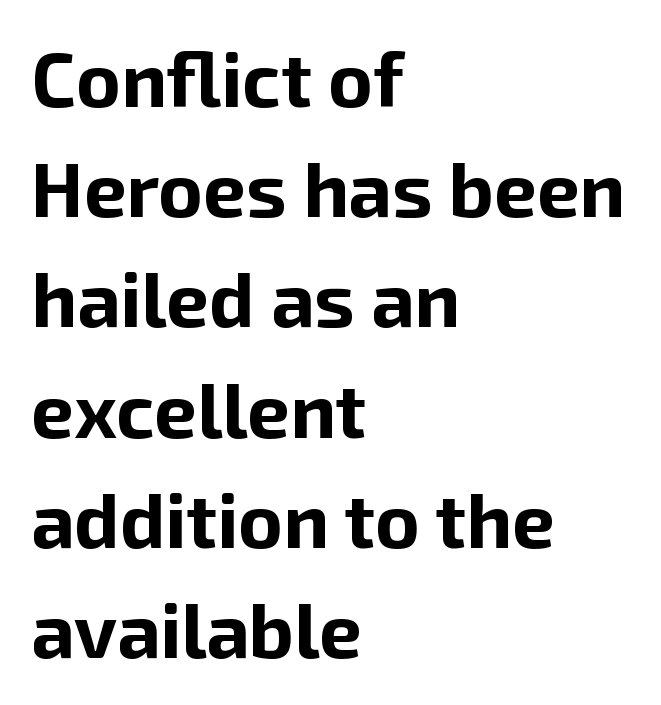
Q: Is the text bold? A: Yes.
Q: Is the text italic (slanted)? A: No, it is upright.
Q: Is the typeface a serif or a sans-serif typeface? A: Sans-serif.
Q: Is the text underlined? A: No.
Q: How is the paragraph aligned? A: Left-aligned.
Q: Is the spacing between letters normal or unusually wide? A: Normal.
Q: Is the spacing between lines tight, normal or loose? A: Normal.
Q: Width (condensed, normal, or wide)? A: Normal.
Q: Stroke contrast? A: Low.
Q: x-height? A: Medium.
Q: Monospaced? A: No.
